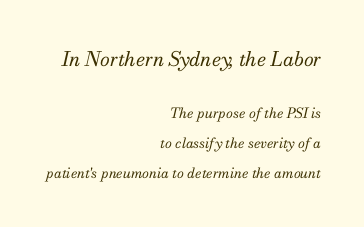
The image shows 20 px text type, italic (leaning right); set right-aligned, loose line spacing (2.14x), normal letter spacing, not underlined; the first (top) block is 1.43x larger.
